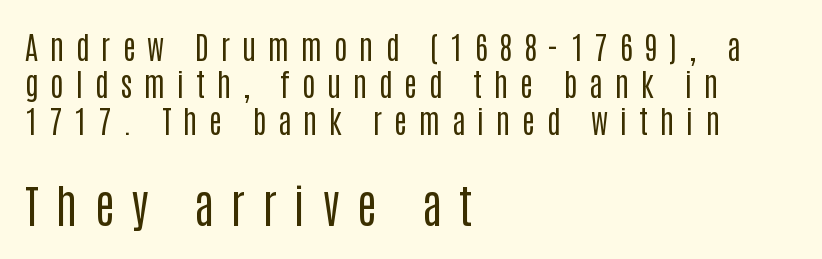
Q: Is the text bold? A: No.
Q: Is the text italic (slanted)? A: No, it is upright.
Q: Is the typeface a serif or a sans-serif typeface? A: Sans-serif.
Q: Is the text underlined? A: No.
Q: How is the paragraph aligned? A: Left-aligned.
Q: Is the spacing between letters normal or unusually wide? A: Unusually wide.
Q: Which block of text is set in a larger size, the first (top) or the second (bottom)? A: The second (bottom) one.
Q: Width (condensed, normal, or wide)? A: Condensed.
Q: Stroke contrast? A: Low.
Q: x-height? A: Large.
Q: Monospaced? A: No.
